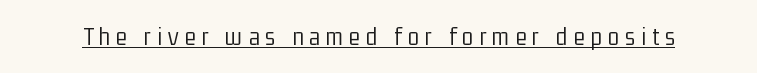
Q: Is the text bold? A: No.
Q: Is the text italic (slanted)? A: No, it is upright.
Q: Is the text underlined? A: Yes.
Q: Is the spacing between letters normal or unusually wide? A: Unusually wide.
